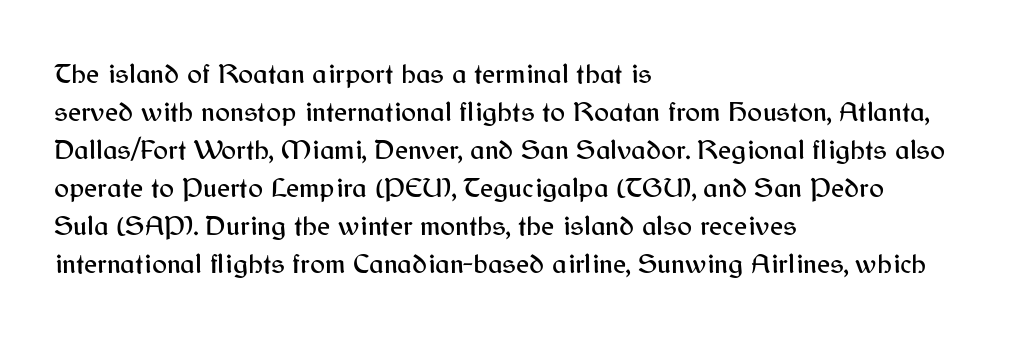
The image shows 28 px sans-serif type, upright; set left-aligned, normal line spacing (1.36x), normal letter spacing, not underlined; medium stroke contrast and a medium x-height.
